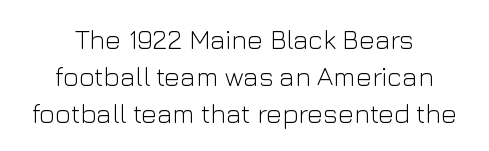
The image shows 27 px text type, upright; set normal line spacing (1.37x), normal letter spacing, not underlined.
